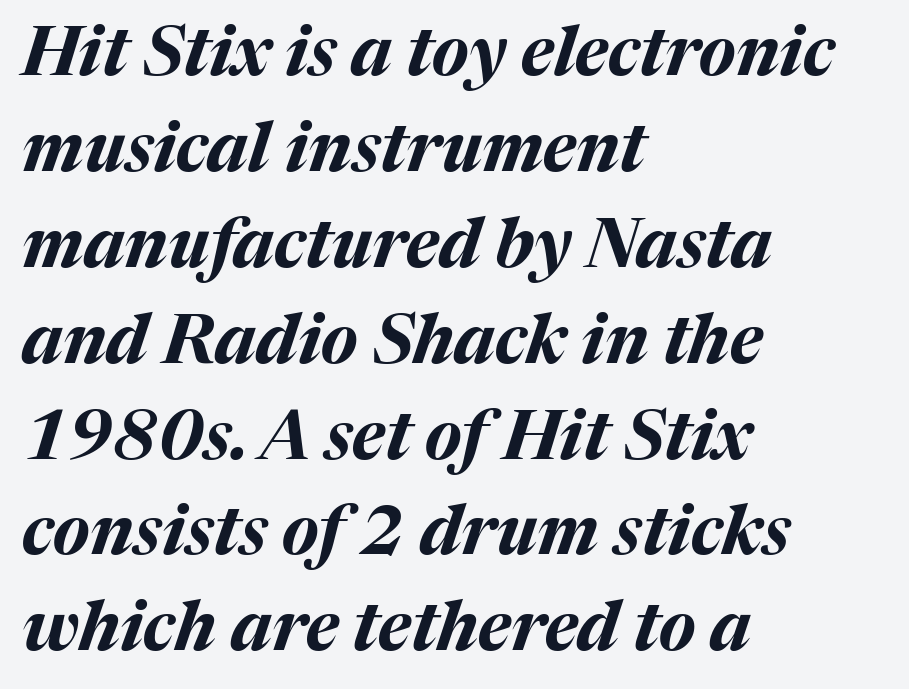
{"italic": "yes", "lean": "right", "slant_degrees": 17, "bold": "yes", "weight": "bold", "width": "normal", "stroke_contrast": "medium", "x_height": "medium", "monospaced": "no", "underline": "no", "align": "left", "line_spacing": "normal", "line_spacing_ratio": 1.41, "letter_spacing": "normal", "letter_spacing_em": 0.0, "glyph_px": 68}
